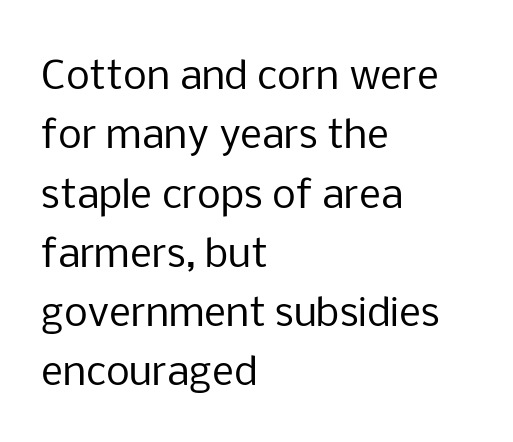
{"serif": "no", "italic": "no", "bold": "no", "weight": "regular", "width": "normal", "stroke_contrast": "low", "x_height": "medium", "monospaced": "no", "underline": "no", "align": "left", "line_spacing": "normal", "line_spacing_ratio": 1.56, "letter_spacing": "normal", "letter_spacing_em": 0.0, "glyph_px": 38}
